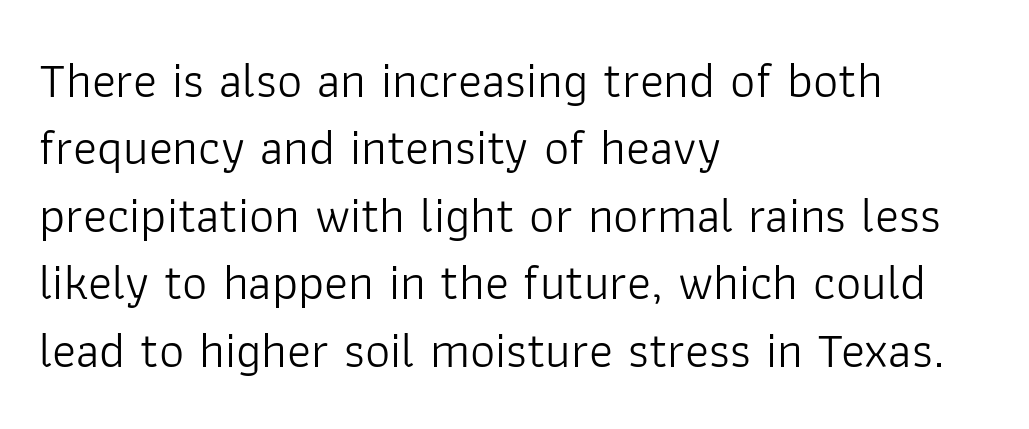
{"serif": "no", "italic": "no", "bold": "no", "weight": "light", "width": "normal", "stroke_contrast": "low", "x_height": "medium", "monospaced": "no", "underline": "no", "align": "left", "line_spacing": "normal", "line_spacing_ratio": 1.35, "letter_spacing": "normal", "letter_spacing_em": 0.0, "glyph_px": 50}
